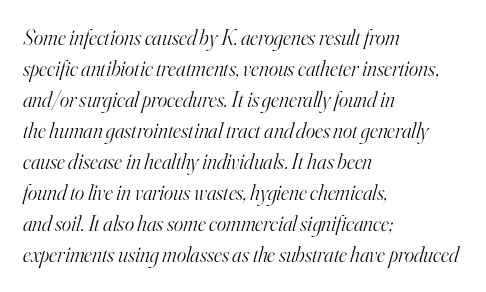
Summary of vertical rhythm: regular, with standard interline spacing. The lettering tilts uniformly, giving the passage an italic look. Short and long lines alike share a common starting point at left. The weight would be labelled regular, book, light, or lighter still. Tracking value appears to be zero — textbook default spacing.
